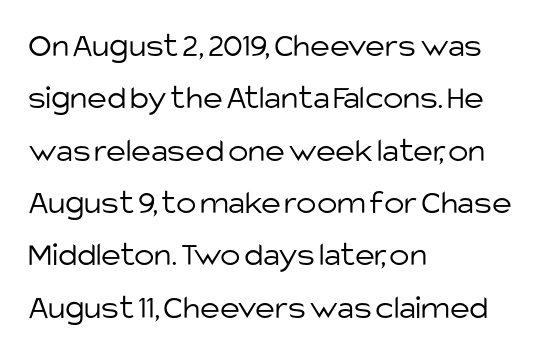
Does the type have serifs? No, each stem ends abruptly. The rendering anchors every line to the left-hand side. The rows are spaced the way most documents space them. The gaps between neighbouring characters are ordinary and unremarkable. Unbolded letterforms with no extra heft.
